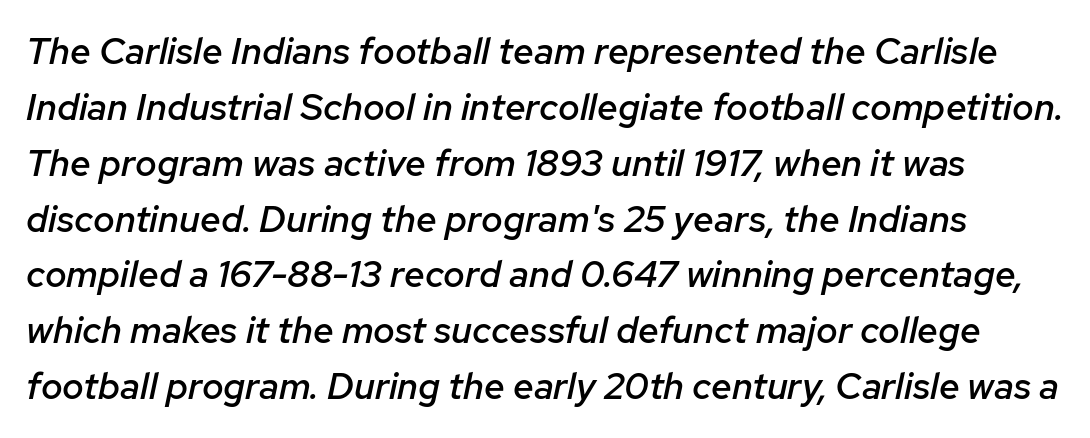
{"italic": "yes", "lean": "right", "slant_degrees": 12, "bold": "semi", "weight": "semibold", "width": "normal", "stroke_contrast": "low", "x_height": "medium", "monospaced": "no", "underline": "no", "line_spacing": "normal", "line_spacing_ratio": 1.51, "letter_spacing": "normal", "letter_spacing_em": 0.0, "glyph_px": 37}
